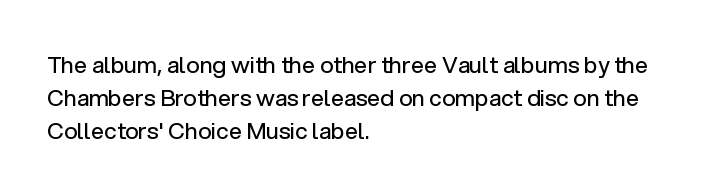
Does extra space separate the letters? No, they use regular spacing. The rendering anchors every line to the left-hand side. The axis of the letterforms is exactly vertical. These lines sit exactly where default settings would place them. Ink coverage per letter is moderate at most. Bare-footed words on every line.
